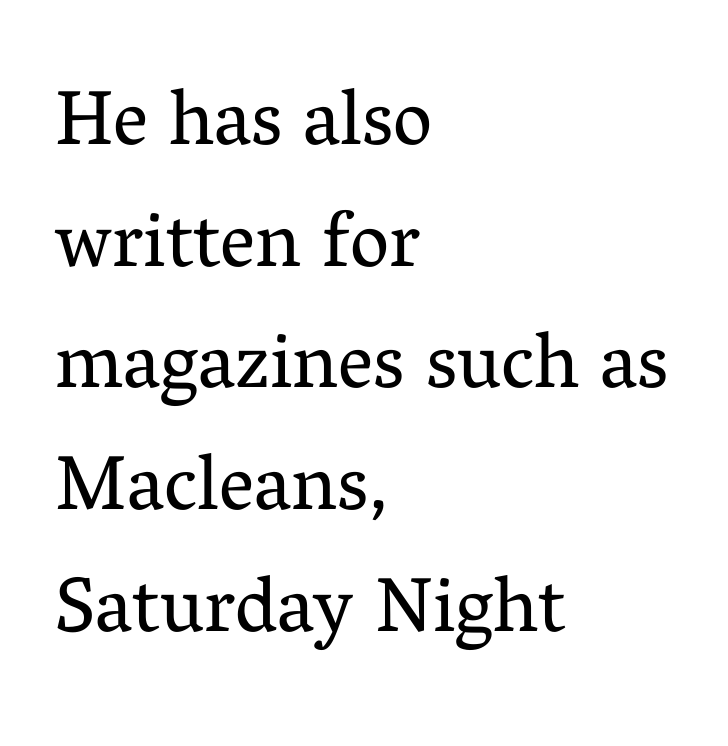
Q: Is the text bold? A: No.
Q: Is the text italic (slanted)? A: No, it is upright.
Q: Is the typeface a serif or a sans-serif typeface? A: Serif.
Q: Is the text underlined? A: No.
Q: How is the paragraph aligned? A: Left-aligned.
Q: Is the spacing between letters normal or unusually wide? A: Normal.
Q: Is the spacing between lines tight, normal or loose? A: Normal.
Q: Width (condensed, normal, or wide)? A: Normal.
Q: Stroke contrast? A: Medium.
Q: x-height? A: Medium.
Q: Monospaced? A: No.
